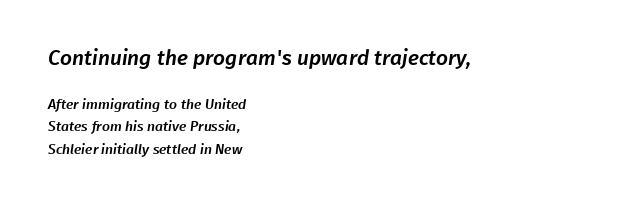
Evenly set lines give the paragraph a standard silhouette. The first block has been scaled up relative to the second. The letters sit at their default tracking, neither squeezed nor spread. Descenders are the only things crossing below the line. Line beginnings align vertically; line endings do not.
